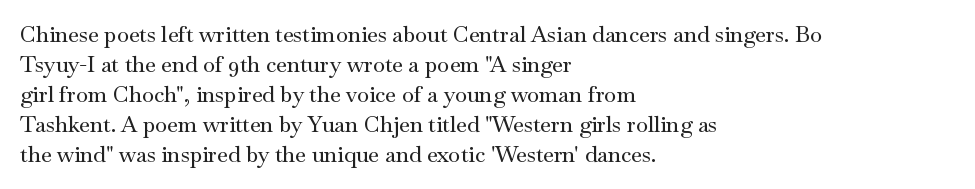
Decoration check: the copy has no underline. A roman cut, with each character standing at attention. The line-height multiplier appears to be the usual default. In CSS terms this would be text-align: left. Words appear dense and cohesive because spacing is normal.
